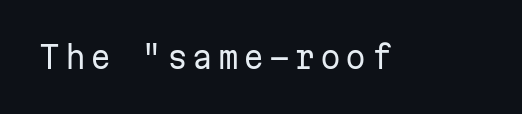
Looks like terminal output: every glyph gets an equal slot. Quick note: underline off. This is roman type, the default non-slanted kind. Nope, no serifs anywhere on these letters. The weight would be labelled regular, book, light, or lighter still.
